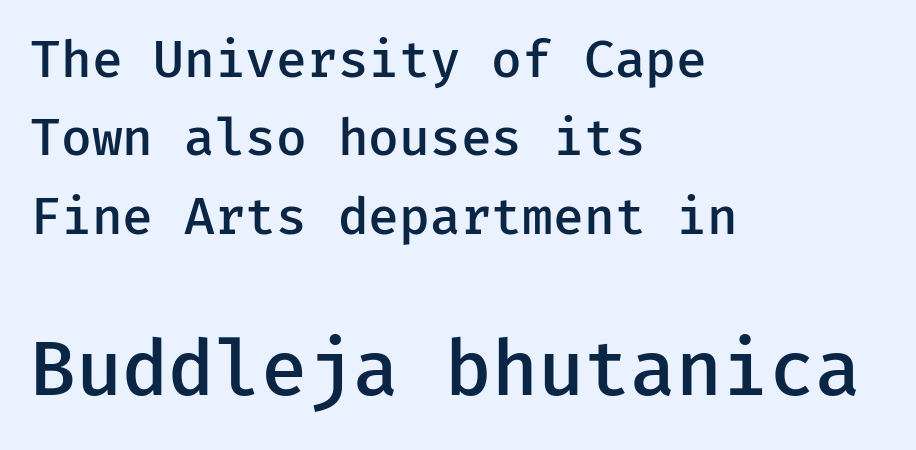
The image shows 75 px semibold sans-serif type, upright; set left-aligned, normal line spacing (1.57x), normal letter spacing, not underlined; the second (bottom) block is 1.5x larger; low stroke contrast and a medium x-height.
